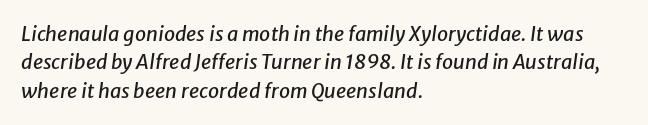
Q: Is the text italic (slanted)? A: Yes, it leans right by about 8 degrees.
Q: Is the text underlined? A: No.
Q: How is the paragraph aligned? A: Left-aligned.
Q: Is the spacing between letters normal or unusually wide? A: Normal.
Q: Is the spacing between lines tight, normal or loose? A: Normal.
